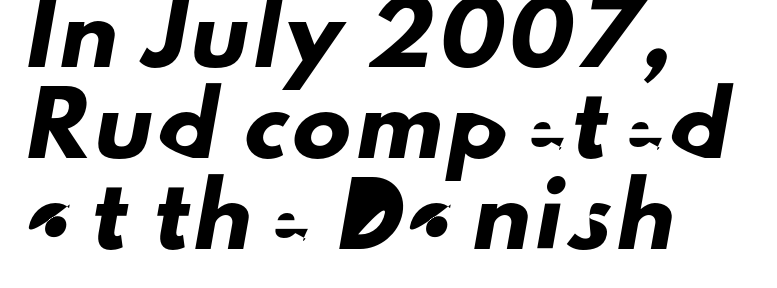
The image shows 58 px sans-serif type; set left-aligned, normal line spacing (1.57x), not underlined; low stroke contrast and a small x-height.
